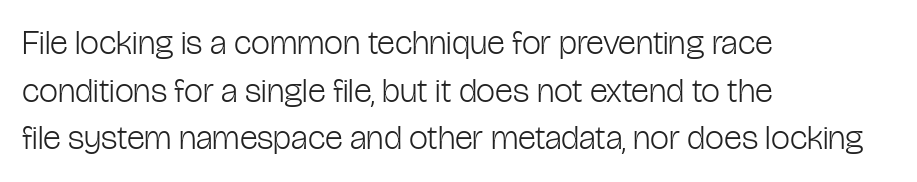
Q: Is the text bold? A: No.
Q: Is the text italic (slanted)? A: No, it is upright.
Q: Is the typeface a serif or a sans-serif typeface? A: Sans-serif.
Q: Is the text underlined? A: No.
Q: How is the paragraph aligned? A: Left-aligned.
Q: Is the spacing between letters normal or unusually wide? A: Normal.
Q: Is the spacing between lines tight, normal or loose? A: Normal.
Q: Width (condensed, normal, or wide)? A: Condensed.
Q: Stroke contrast? A: Low.
Q: x-height? A: Medium.
Q: Monospaced? A: No.
